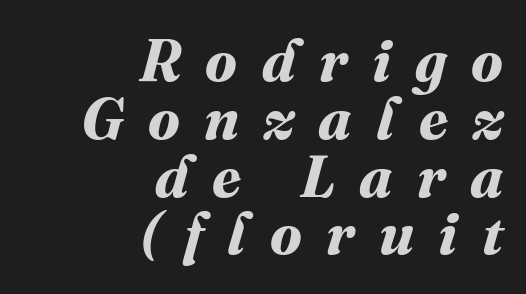
{"bold": "yes", "weight": "bold", "width": "normal", "stroke_contrast": "medium", "x_height": "medium", "monospaced": "no", "underline": "no", "align": "right", "line_spacing": "tight", "line_spacing_ratio": 0.98, "letter_spacing": "wide", "letter_spacing_em": 0.41, "glyph_px": 59}
